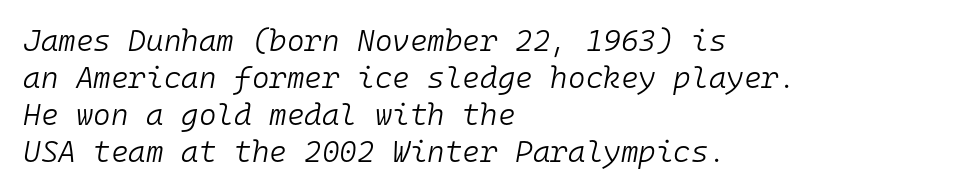
{"italic": "yes", "lean": "right", "slant_degrees": 10, "bold": "no", "weight": "light", "width": "normal", "stroke_contrast": "low", "x_height": "medium", "monospaced": "yes", "underline": "no", "align": "left", "line_spacing_ratio": 1.23, "letter_spacing": "normal", "letter_spacing_em": 0.0, "glyph_px": 30}
